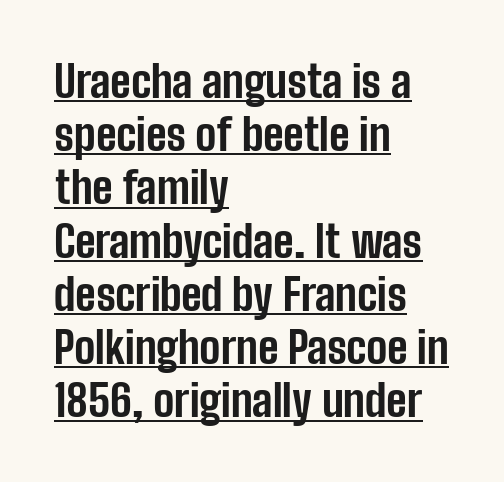
Leftover space on each line is placed entirely after the last word. The typesetter has applied underlining to the passage shown. Ordinary non-slanted type is in use. No feet cap the strokes, marking this as sans-serif type. The font is running at its bold setting. A typesetter would call this proportional, since set widths differ per character.
